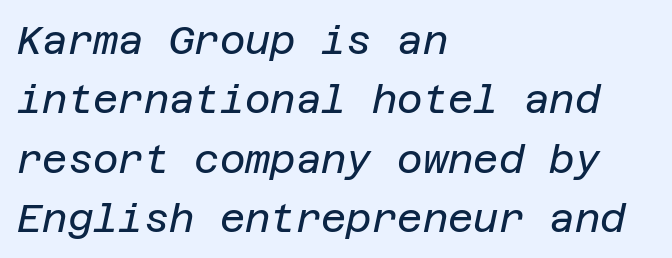
The image shows 39 px regular-weight type, italic (leaning right); set left-aligned, normal line spacing (1.52x), normal letter spacing, not underlined; low stroke contrast and a large x-height.
